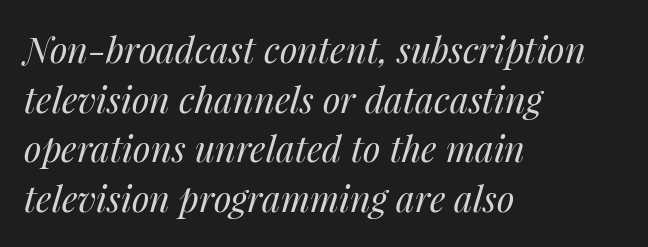
Q: Is the text bold? A: No.
Q: Is the text italic (slanted)? A: Yes, it leans right by about 14 degrees.
Q: Is the text underlined? A: No.
Q: How is the paragraph aligned? A: Left-aligned.
Q: Is the spacing between letters normal or unusually wide? A: Normal.
Q: Is the spacing between lines tight, normal or loose? A: Normal.
Q: Width (condensed, normal, or wide)? A: Normal.
Q: Stroke contrast? A: Medium.
Q: x-height? A: Medium.
Q: Monospaced? A: No.
